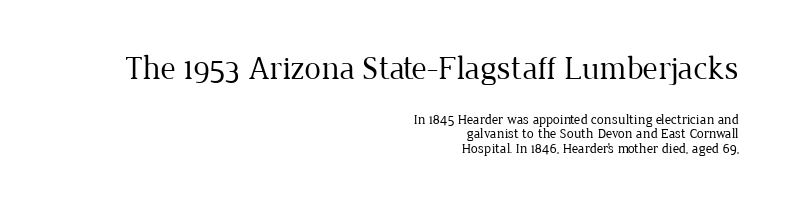
Notice how descenders almost collide with the ascenders below — that's tight leading. Horizontal alignment here is rightward, an uncommon choice for prose. The zone under the glyphs is completely vacant. In this sample the first text group is rendered at the bigger scale. Characters remain perfectly vertical along every line. Does extra space separate the letters? No, they use regular spacing.
